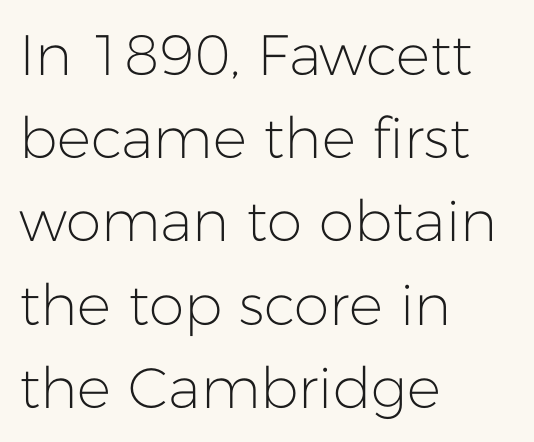
The image shows 57 px light sans-serif type, upright; set left-aligned, normal line spacing (1.46x), normal letter spacing, not underlined; low stroke contrast and a medium x-height.
